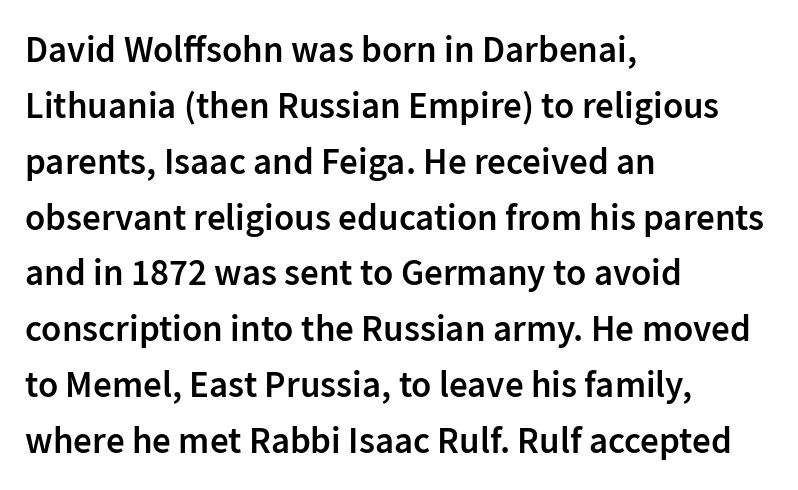
Q: Is the text bold? A: Semi-bold.
Q: Is the text italic (slanted)? A: No, it is upright.
Q: Is the typeface a serif or a sans-serif typeface? A: Sans-serif.
Q: Is the text underlined? A: No.
Q: How is the paragraph aligned? A: Left-aligned.
Q: Is the spacing between letters normal or unusually wide? A: Normal.
Q: Is the spacing between lines tight, normal or loose? A: Normal.
Q: Width (condensed, normal, or wide)? A: Normal.
Q: Stroke contrast? A: Low.
Q: x-height? A: Medium.
Q: Monospaced? A: No.
